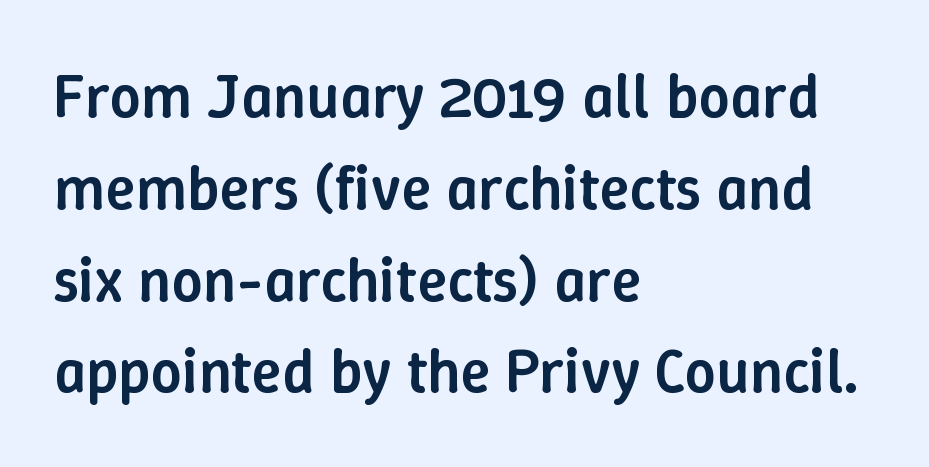
{"italic": "no", "bold": "semi", "weight": "semibold", "width": "normal", "stroke_contrast": "low", "x_height": "medium", "monospaced": "no", "underline": "no", "align": "left", "line_spacing": "normal", "line_spacing_ratio": 1.48, "letter_spacing": "normal", "letter_spacing_em": 0.0, "glyph_px": 62}
